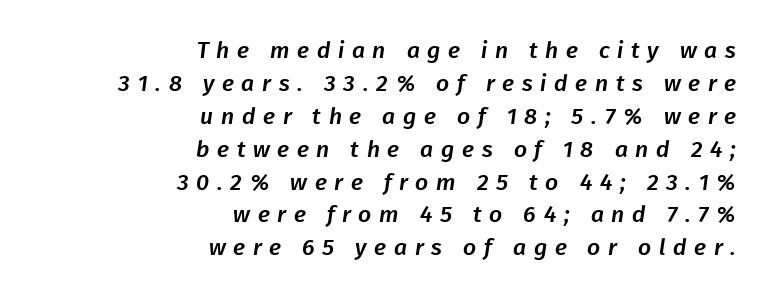
Students, note that the glyphs here are deliberately spaced far apart. The specimen omits any rule beneath the text block's lines. All the whitespace from short lines collects on the left. Whoever set this chose a conventional vertical rhythm.
